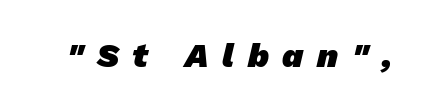
The image shows 34 px heavy sans-serif type; set unusually wide letter spacing (+0.4 em), not underlined; low stroke contrast and a medium x-height.
